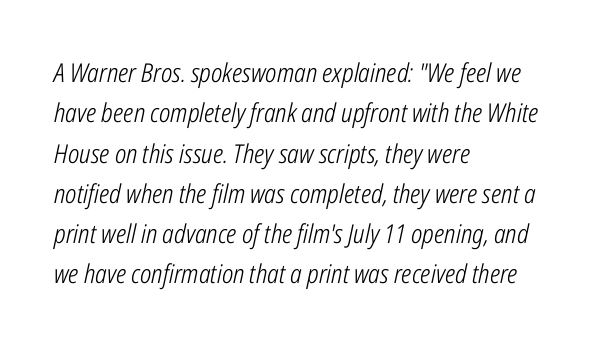
The image shows 26 px text type, italic (leaning right); set left-aligned, normal line spacing (1.55x), normal letter spacing, not underlined.
